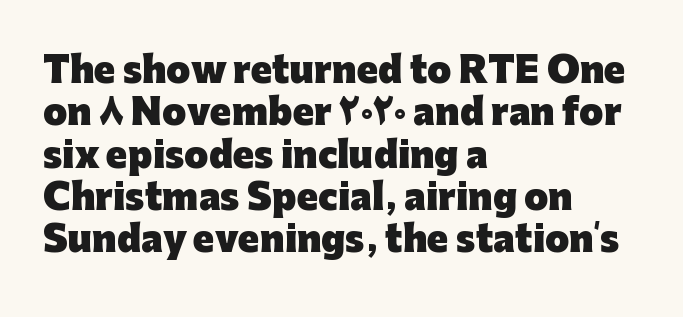
The face used here is rendered with its standard letterfit. The words here are not underlined. Students, this is bold: see how much ink each stroke carries. Left-aligned paragraph, ragged on the right.
